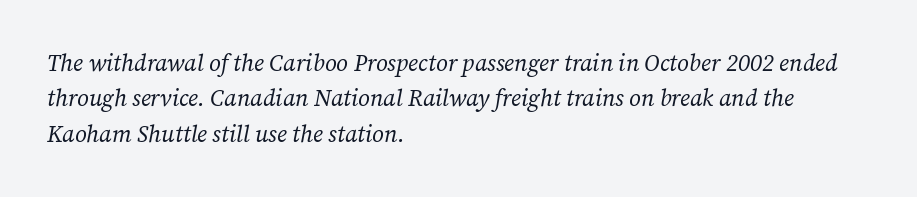
{"italic": "yes", "lean": "right", "slant_degrees": 12, "bold": "no", "underline": "no", "align": "left", "line_spacing": "normal", "line_spacing_ratio": 1.54, "letter_spacing": "normal", "letter_spacing_em": 0.0, "glyph_px": 23}
